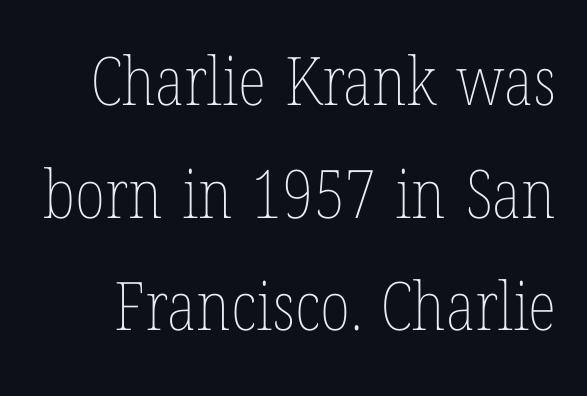
The area under the type is left untouched. Looks like regular typesetting: each glyph gets only the width it needs. One glance says typical: line gaps are just what's usual. This is not heavy type; no bold has been used.
